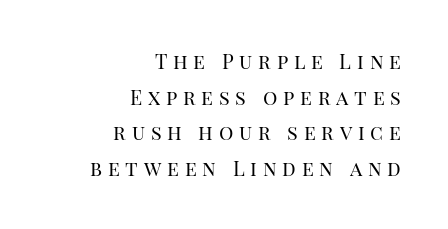
The strip under each line holds only bare page. Every stem runs plumb, perpendicular to the baseline. This sample is right-justified, so line beginnings fall wherever the words allow. These glyphs show unthickened strokes, regular width or finer. Does extra space separate the letters? Yes, quite a lot of it.
